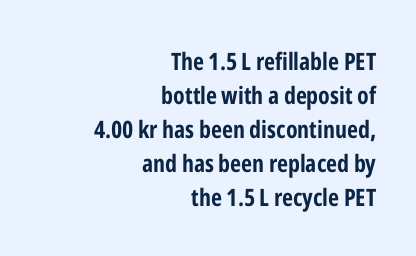
Q: Is the text bold? A: Yes.
Q: Is the text italic (slanted)? A: No, it is upright.
Q: Is the text underlined? A: No.
Q: How is the paragraph aligned? A: Right-aligned.
Q: Is the spacing between letters normal or unusually wide? A: Normal.
Q: Is the spacing between lines tight, normal or loose? A: Normal.
